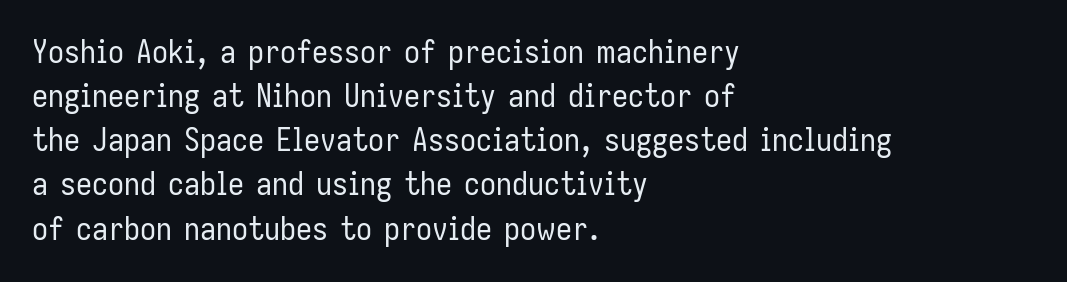
Q: Is the text bold? A: No.
Q: Is the text italic (slanted)? A: No, it is upright.
Q: Is the typeface a serif or a sans-serif typeface? A: Sans-serif.
Q: Is the text underlined? A: No.
Q: How is the paragraph aligned? A: Left-aligned.
Q: Is the spacing between letters normal or unusually wide? A: Normal.
Q: Is the spacing between lines tight, normal or loose? A: Normal.
Q: Width (condensed, normal, or wide)? A: Condensed.
Q: Stroke contrast? A: Low.
Q: x-height? A: Medium.
Q: Monospaced? A: No.
